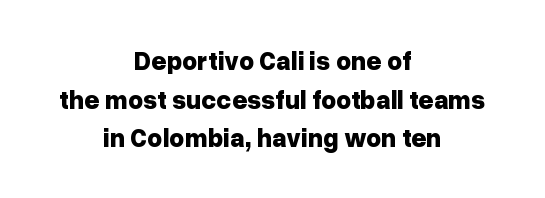
How heavy is the stroke? Heavy — this is a bold. Casual observation: everything's sitting right in the middle. The tracking reads as untouched default to a designer's eye. Posture: upright roman. The baseline area is clear.
